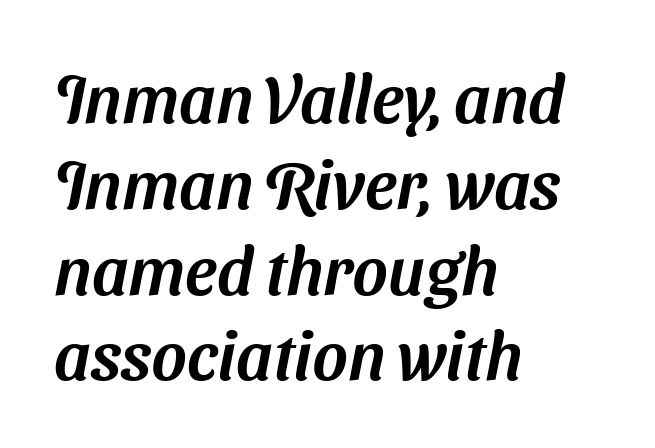
The image shows 67 px sans-serif type; set left-aligned, normal line spacing (1.28x), normal letter spacing, not underlined; medium stroke contrast and a medium x-height.
